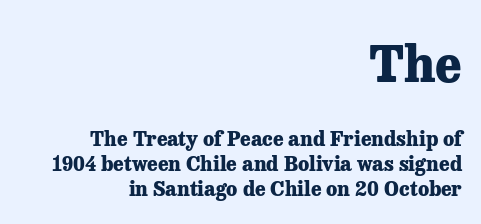
The image shows 50 px heavy serif type, upright; set right-aligned, line spacing 1.24x, normal letter spacing, not underlined; the first (top) block is 2.5x larger; low stroke contrast and a medium x-height.
